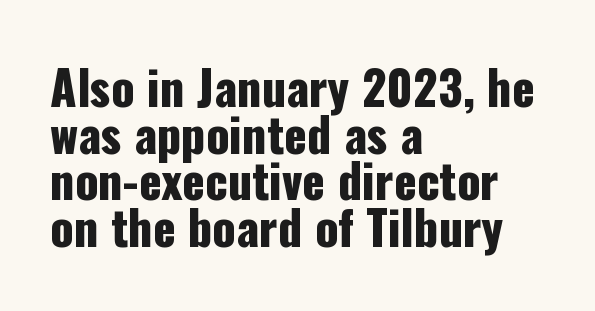
The image shows 47 px condensed sans-serif type, upright; set left-aligned, tight line spacing (0.99x), normal letter spacing, not underlined; low stroke contrast and a medium x-height.
